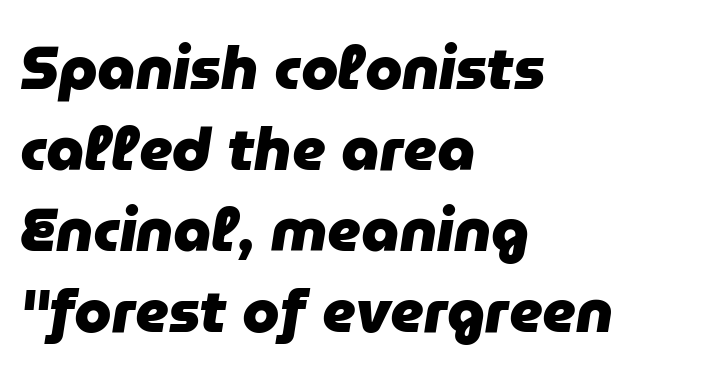
Q: Is the text bold? A: Yes.
Q: Is the text italic (slanted)? A: Yes, it leans right by about 9 degrees.
Q: Is the text underlined? A: No.
Q: How is the paragraph aligned? A: Left-aligned.
Q: Is the spacing between letters normal or unusually wide? A: Normal.
Q: Is the spacing between lines tight, normal or loose? A: Normal.
Q: Width (condensed, normal, or wide)? A: Normal.
Q: Stroke contrast? A: Low.
Q: x-height? A: Medium.
Q: Monospaced? A: No.
